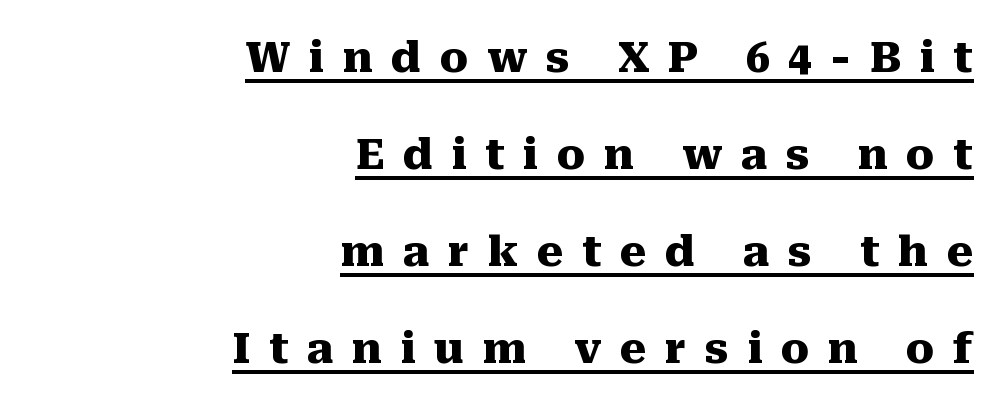
The tracking jumps out immediately: characters are airy and widely separated. These words are printed bold, with thick strokes throughout. Is there any slant? The stems are plumb. The string is rendered with underlining switched on. Observe the serifs anchoring each vertical stroke in this sample.
